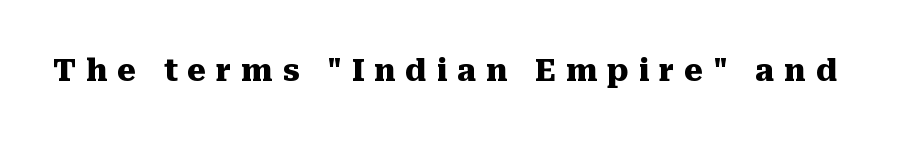
Decoration check: the copy has no underline. Is this a fixed-width face? No — the glyphs have proportional, varying widths. The passage shown has open, widely tracked lettering throughout. When letters stand straight like this, we call the style roman or upright. You can tell from the footed stems that serif type was used.
